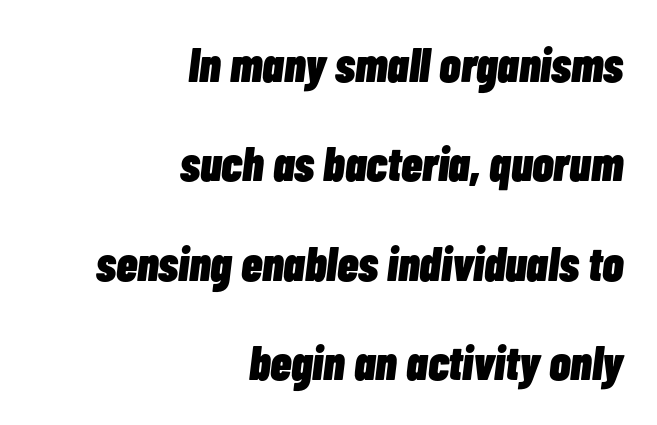
The image shows 48 px heavy, condensed type, italic (leaning right); set right-aligned, loose line spacing (2.07x), normal letter spacing, not underlined; low stroke contrast and a medium x-height.
